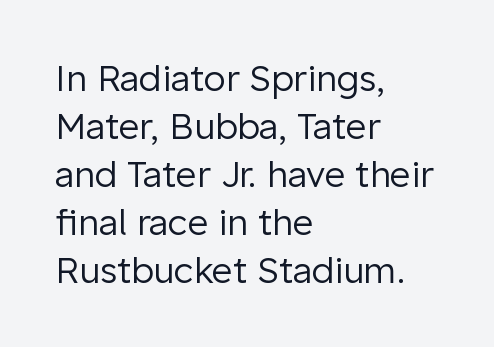
Lines of text with bare space underneath. Here the designer chose a conventional face with non-uniform glyph widths. This sample is left-justified, so line endings fall wherever the words run out. Unlike a traditional serif, this face leaves its strokes unadorned. The cut favours lightness, reaching ordinary text weight at its darkest. Rendered with straight, roman letterforms.
